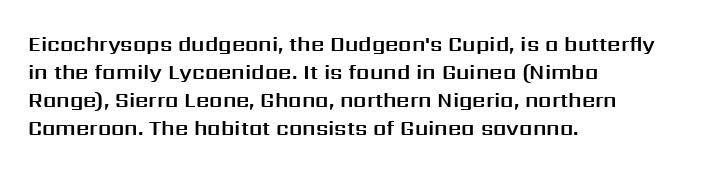
Teacher's note: observe the even left margin — that is flush-left alignment. No italicization has been applied; the sample stays upright. Clear beneath every line of the passage. Honestly, the letter spacing is just normal — you wouldn't notice it. A typesetter would call this leading conventional body-copy spacing.
